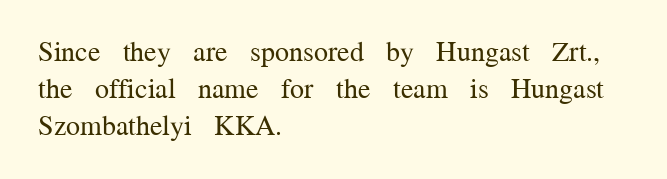
{"serif": "yes", "italic": "no", "bold": "no", "weight": "regular", "width": "normal", "stroke_contrast": "medium", "x_height": "medium", "monospaced": "no", "underline": "no", "align": "left", "line_spacing": "normal", "line_spacing_ratio": 1.32, "letter_spacing": "normal", "letter_spacing_em": 0.0, "glyph_px": 28}
